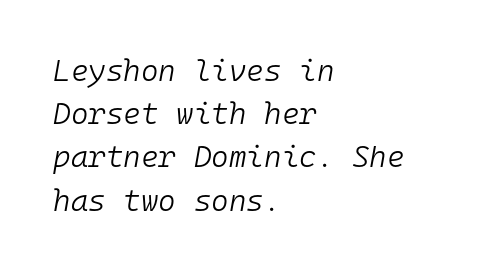
The image shows 30 px light type, italic (leaning right), monospaced; set left-aligned, normal line spacing (1.44x), normal letter spacing, not underlined; low stroke contrast and a medium x-height.
